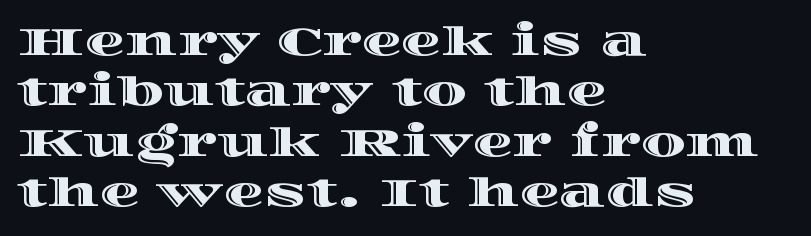
Q: Is the text italic (slanted)? A: No, it is upright.
Q: Is the text underlined? A: No.
Q: How is the paragraph aligned? A: Left-aligned.
Q: Is the spacing between letters normal or unusually wide? A: Normal.
Q: Is the spacing between lines tight, normal or loose? A: Normal.
Q: Width (condensed, normal, or wide)? A: Wide.
Q: x-height? A: Large.
Q: Monospaced? A: No.
